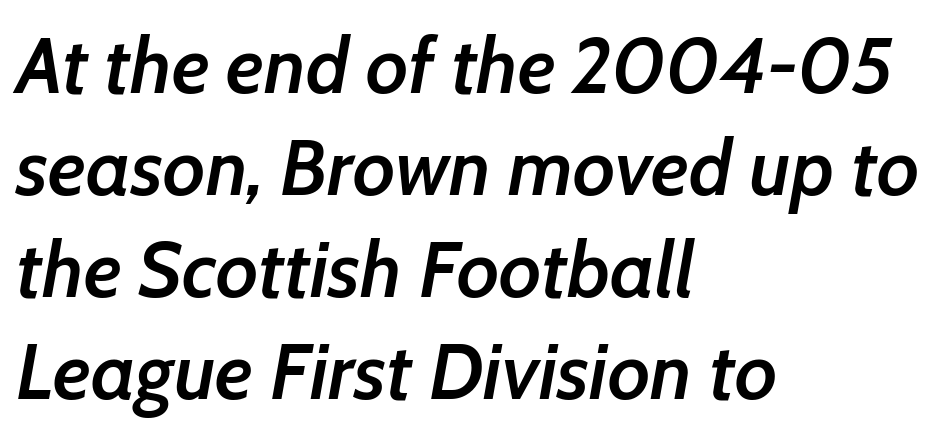
The image shows 79 px semibold type, italic (leaning right); set left-aligned, normal line spacing (1.29x), normal letter spacing, not underlined; low stroke contrast and a medium x-height.
